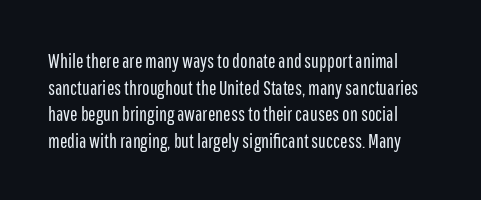
The image shows 20 px text type, upright; set normal line spacing (1.33x), normal letter spacing, not underlined.
